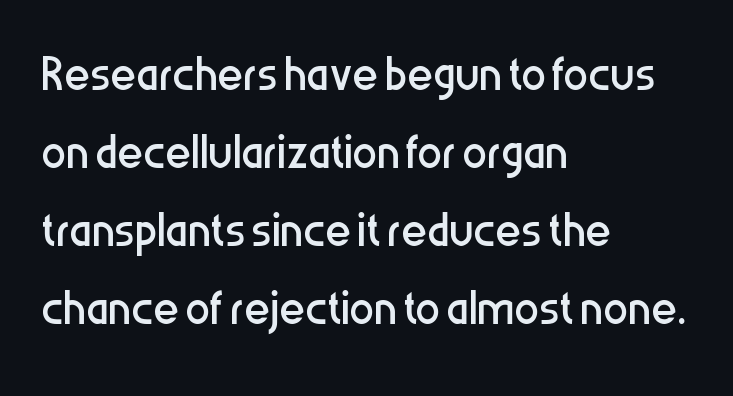
Type without underlining. Which margin do the lines hug? The left one — the right edge is uneven. This is not heavy type; no bold has been used. A sans-serif font was chosen for this passage. Interline gaps are of average width in this sample.
